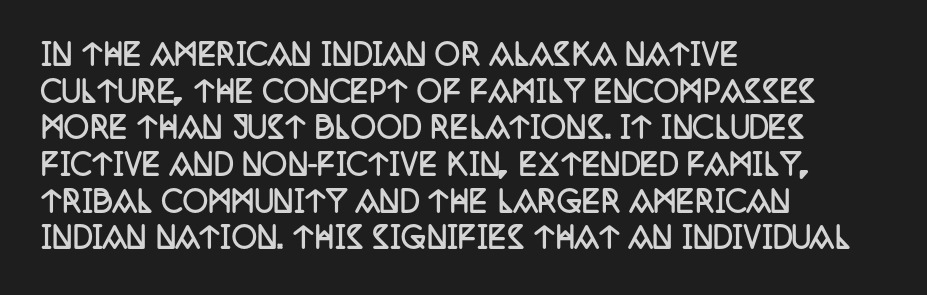
Q: Is the text bold? A: Yes.
Q: Is the text italic (slanted)? A: No, it is upright.
Q: Is the typeface a serif or a sans-serif typeface? A: Serif.
Q: Is the text underlined? A: No.
Q: How is the paragraph aligned? A: Left-aligned.
Q: Is the spacing between letters normal or unusually wide? A: Normal.
Q: Is the spacing between lines tight, normal or loose? A: Normal.
Q: Width (condensed, normal, or wide)? A: Condensed.
Q: Stroke contrast? A: Low.
Q: x-height? A: Large.
Q: Monospaced? A: No.
